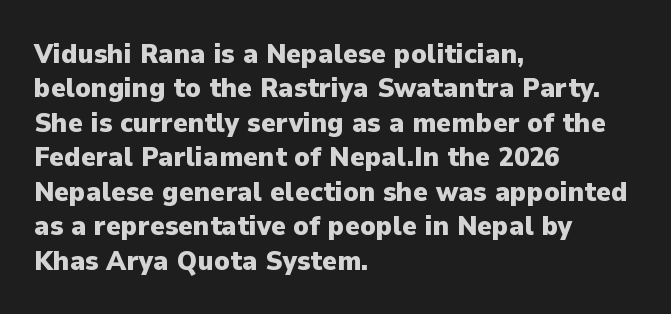
Anything drawn beneath the words? Only blank space. Words appear dense and cohesive because spacing is normal. Regarding serifs, this sample does without them. Line starts are locked; line ends wander.
